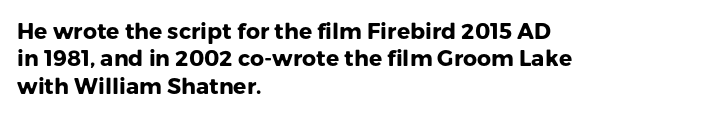
{"italic": "no", "bold": "yes", "underline": "no", "align": "left", "line_spacing": "normal", "line_spacing_ratio": 1.25, "letter_spacing": "normal", "letter_spacing_em": 0.0, "glyph_px": 22}
